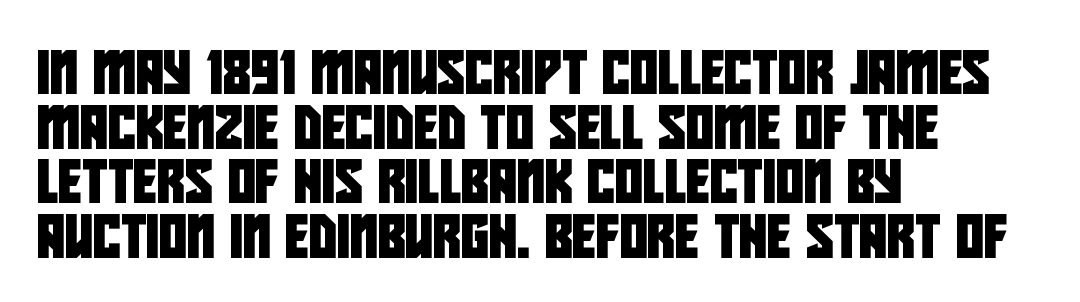
Q: Is the typeface a serif or a sans-serif typeface? A: Sans-serif.
Q: Is the text underlined? A: No.
Q: How is the paragraph aligned? A: Left-aligned.
Q: Is the spacing between letters normal or unusually wide? A: Normal.
Q: Is the spacing between lines tight, normal or loose? A: Normal.
Q: Width (condensed, normal, or wide)? A: Condensed.
Q: Stroke contrast? A: Low.
Q: x-height? A: Large.
Q: Monospaced? A: No.
